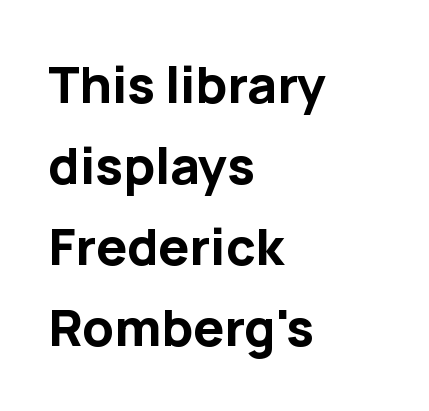
Q: Is the text bold? A: Yes.
Q: Is the text italic (slanted)? A: No, it is upright.
Q: Is the typeface a serif or a sans-serif typeface? A: Sans-serif.
Q: Is the text underlined? A: No.
Q: How is the paragraph aligned? A: Left-aligned.
Q: Is the spacing between letters normal or unusually wide? A: Normal.
Q: Is the spacing between lines tight, normal or loose? A: Normal.
Q: Width (condensed, normal, or wide)? A: Normal.
Q: Stroke contrast? A: Low.
Q: x-height? A: Medium.
Q: Monospaced? A: No.
